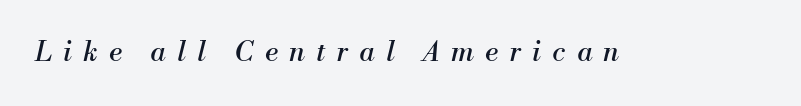
Q: Is the text bold? A: No.
Q: Is the text italic (slanted)? A: Yes, it leans right by about 13 degrees.
Q: Is the typeface a serif or a sans-serif typeface? A: Serif.
Q: Is the text underlined? A: No.
Q: Is the spacing between letters normal or unusually wide? A: Unusually wide.
Q: Width (condensed, normal, or wide)? A: Normal.
Q: Stroke contrast? A: Medium.
Q: x-height? A: Small.
Q: Monospaced? A: No.
